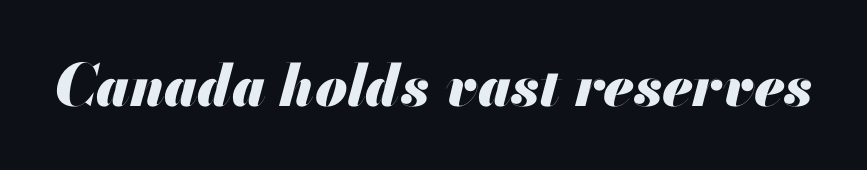
Pretty heavy lettering here — definitely bold. A bare baseline throughout the passage. Here the glyphs are tracked normally, forming tight word shapes. Posture: slanted. Think of a printed novel: that variable character pitch is what you see here.
